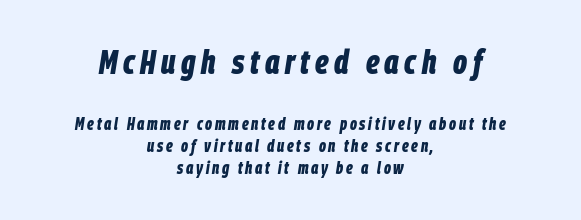
Q: Is the text bold? A: Yes.
Q: Is the text italic (slanted)? A: Yes, it leans right by about 9 degrees.
Q: Is the text underlined? A: No.
Q: How is the paragraph aligned? A: Centered.
Q: Is the spacing between lines tight, normal or loose? A: Normal.
Q: Which block of text is set in a larger size, the first (top) or the second (bottom)? A: The first (top) one.
Q: Width (condensed, normal, or wide)? A: Condensed.
Q: Stroke contrast? A: Low.
Q: x-height? A: Large.
Q: Monospaced? A: No.
